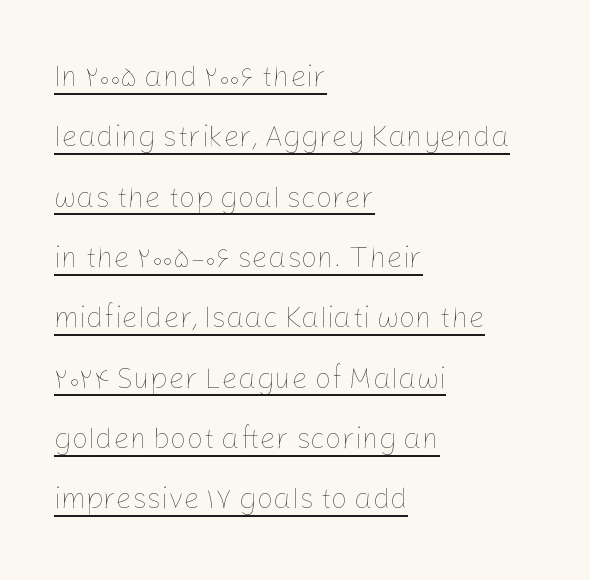
The lettering is marked with a stroke running underneath it. You could call the tracking neutral — neither tight nor loose. A great deal of white space separates one row of letters from the next. Character widths vary here, with narrow letters taking less room than wide ones. Which margin do the lines hug? The left one — the right edge is uneven.
